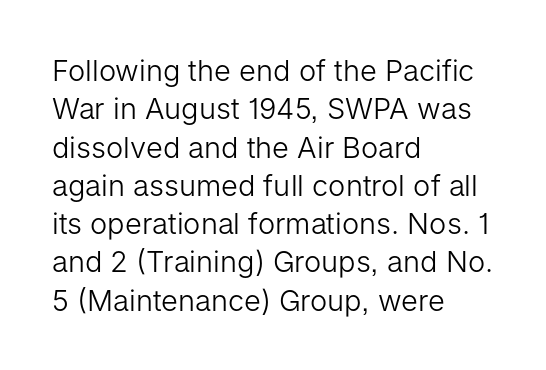
The image shows 29 px light sans-serif type, upright; set left-aligned, normal line spacing (1.32x), normal letter spacing, not underlined; low stroke contrast and a medium x-height.
